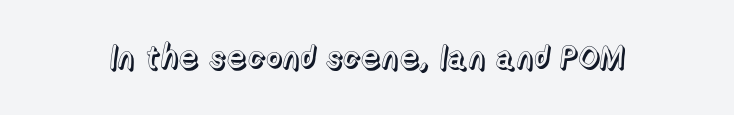
Check the space under the baseline: it is left empty. The type is set solid horizontally, with unmodified tracking. Is this a fixed-width face? No — the glyphs have proportional, varying widths.
